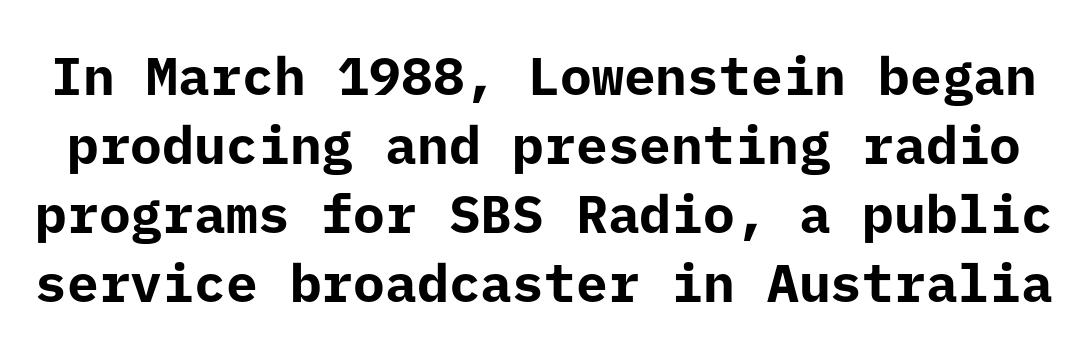
{"serif": "no", "italic": "no", "bold": "yes", "weight": "bold", "width": "normal", "stroke_contrast": "low", "x_height": "medium", "underline": "no", "line_spacing": "normal", "line_spacing_ratio": 1.3, "letter_spacing": "normal", "letter_spacing_em": 0.0, "glyph_px": 53}
